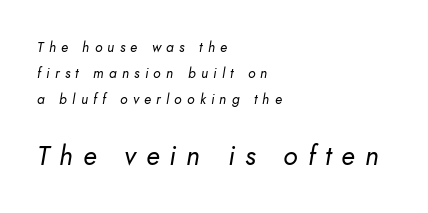
{"italic": "yes", "lean": "right", "slant_degrees": 10, "bold": "no", "underline": "no", "align": "left", "line_spacing_ratio": 1.87, "letter_spacing": "wide", "letter_spacing_em": 0.37, "larger_block": "second", "size_ratio": 1.93, "glyph_px": 27}
